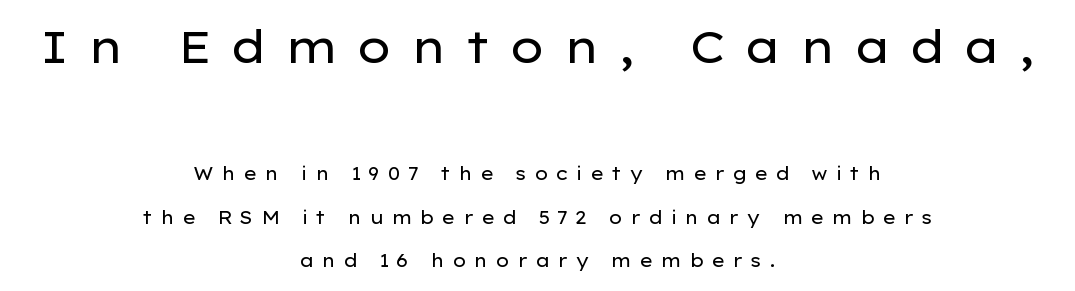
The image shows 45 px regular-weight, wide sans-serif type, upright; set centered, loose line spacing (2.41x), unusually wide letter spacing (+0.39 em), not underlined; the first (top) block is 2.5x larger; low stroke contrast and a medium x-height.
